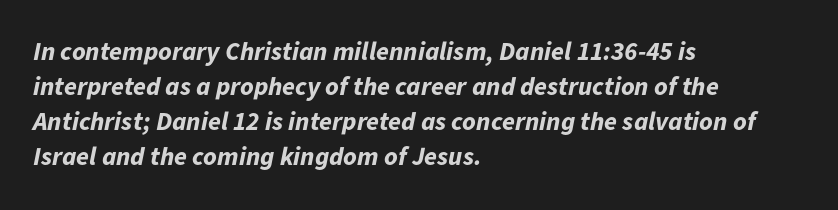
Q: Is the text bold? A: Yes.
Q: Is the text italic (slanted)? A: Yes, it leans right by about 11 degrees.
Q: Is the text underlined? A: No.
Q: How is the paragraph aligned? A: Left-aligned.
Q: Is the spacing between letters normal or unusually wide? A: Normal.
Q: Is the spacing between lines tight, normal or loose? A: Normal.
